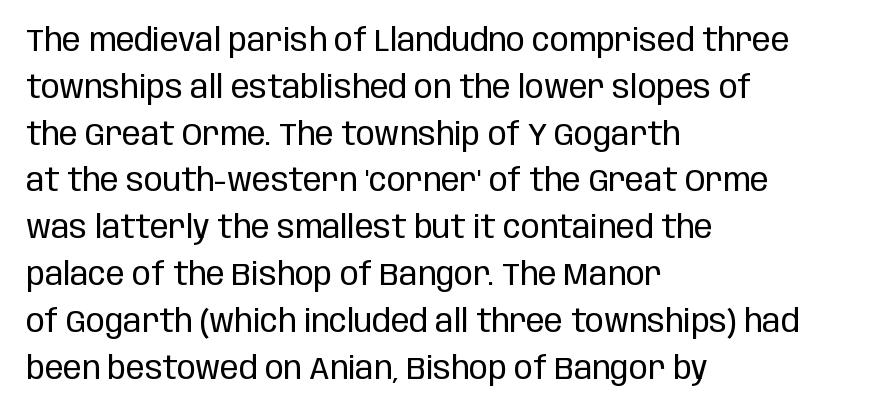
Q: Is the text bold? A: No.
Q: Is the text italic (slanted)? A: No, it is upright.
Q: Is the typeface a serif or a sans-serif typeface? A: Sans-serif.
Q: Is the text underlined? A: No.
Q: How is the paragraph aligned? A: Left-aligned.
Q: Is the spacing between letters normal or unusually wide? A: Normal.
Q: Is the spacing between lines tight, normal or loose? A: Normal.
Q: Width (condensed, normal, or wide)? A: Condensed.
Q: Stroke contrast? A: Low.
Q: x-height? A: Large.
Q: Monospaced? A: No.
